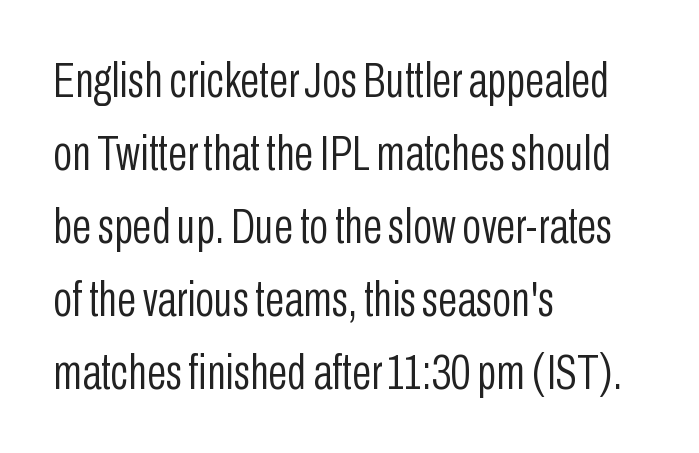
Here the designer chose a conventional face with non-uniform glyph widths. Horizontal bands of white between lines are of average thickness. Unlike a traditional serif, this face leaves its strokes unadorned. Unbolded letterforms with no extra heft.
